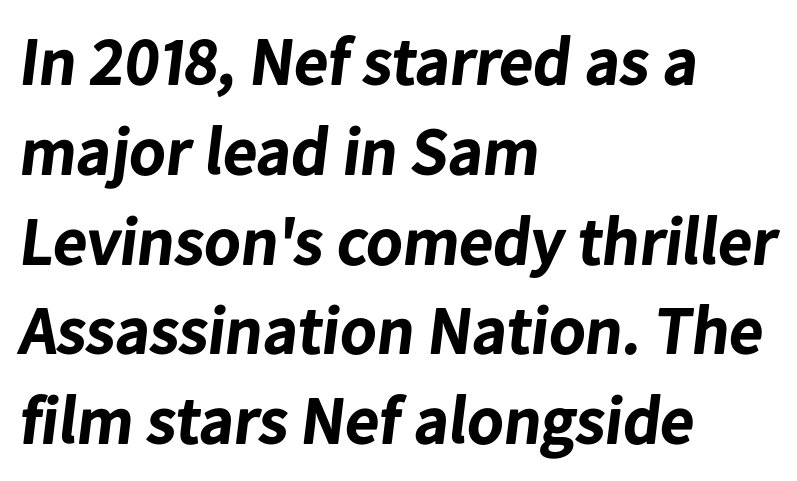
Q: Is the text bold? A: Yes.
Q: Is the typeface a serif or a sans-serif typeface? A: Sans-serif.
Q: Is the text underlined? A: No.
Q: How is the paragraph aligned? A: Left-aligned.
Q: Is the spacing between letters normal or unusually wide? A: Normal.
Q: Is the spacing between lines tight, normal or loose? A: Normal.
Q: Width (condensed, normal, or wide)? A: Normal.
Q: Stroke contrast? A: Low.
Q: x-height? A: Medium.
Q: Monospaced? A: No.
